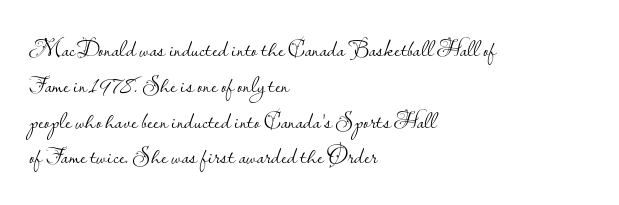
Q: Is the text bold? A: No.
Q: Is the text italic (slanted)? A: Yes.
Q: Is the text underlined? A: No.
Q: How is the paragraph aligned? A: Left-aligned.
Q: Is the spacing between letters normal or unusually wide? A: Normal.
Q: Is the spacing between lines tight, normal or loose? A: Normal.
